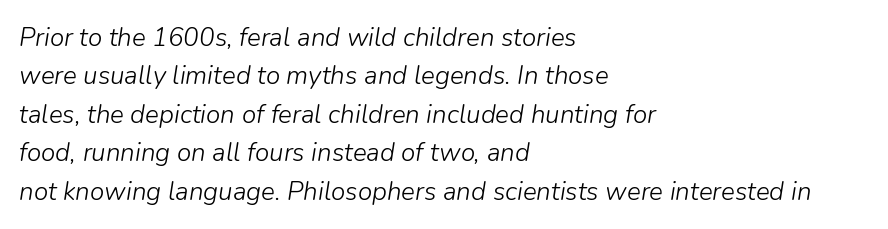
Q: Is the text bold? A: No.
Q: Is the text italic (slanted)? A: Yes, it leans right by about 9 degrees.
Q: Is the text underlined? A: No.
Q: How is the paragraph aligned? A: Left-aligned.
Q: Is the spacing between letters normal or unusually wide? A: Normal.
Q: Is the spacing between lines tight, normal or loose? A: Normal.
